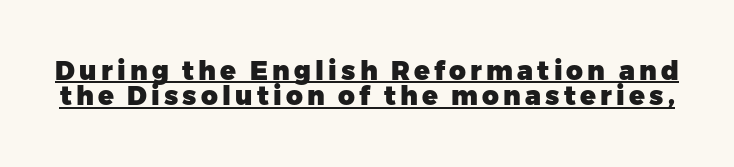
{"italic": "no", "bold": "yes", "underline": "yes", "line_spacing": "tight", "line_spacing_ratio": 0.98, "glyph_px": 26}
